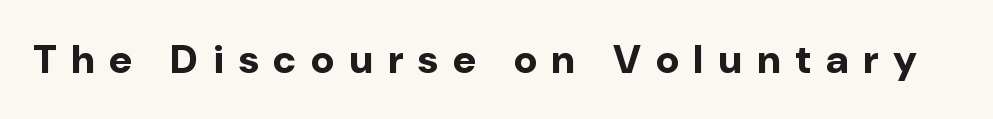
{"serif": "no", "italic": "no", "bold": "yes", "weight": "bold", "width": "normal", "stroke_contrast": "low", "x_height": "medium", "monospaced": "no", "underline": "no", "letter_spacing": "wide", "letter_spacing_em": 0.37, "glyph_px": 40}
